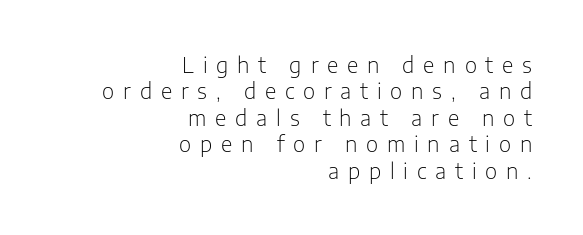
{"italic": "no", "bold": "no", "underline": "no", "align": "right", "line_spacing": "normal", "line_spacing_ratio": 1.26, "letter_spacing": "wide", "letter_spacing_em": 0.42, "glyph_px": 21}
